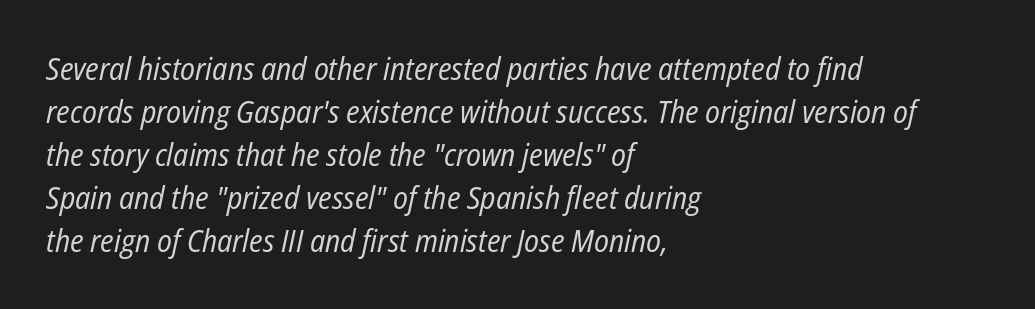
The image shows 31 px regular-weight, condensed type, italic (leaning right); set left-aligned, normal line spacing (1.39x), normal letter spacing, not underlined; low stroke contrast and a medium x-height.
